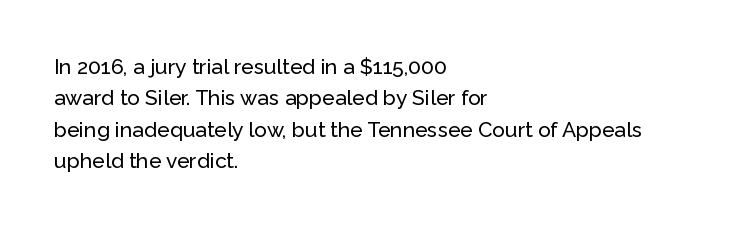
Q: Is the text italic (slanted)? A: No, it is upright.
Q: Is the text underlined? A: No.
Q: How is the paragraph aligned? A: Left-aligned.
Q: Is the spacing between letters normal or unusually wide? A: Normal.
Q: Is the spacing between lines tight, normal or loose? A: Normal.
